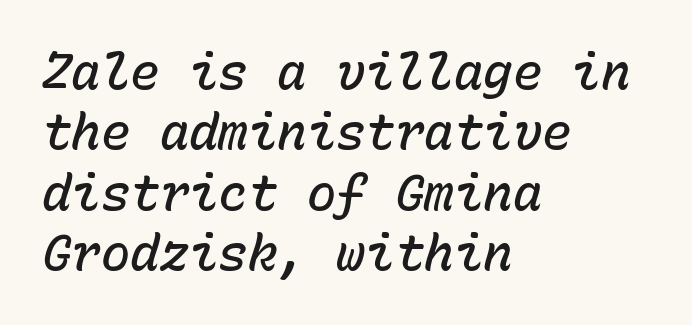
Q: Is the text bold? A: Semi-bold.
Q: Is the text italic (slanted)? A: Yes, it leans right by about 15 degrees.
Q: Is the text underlined? A: No.
Q: How is the paragraph aligned? A: Left-aligned.
Q: Is the spacing between letters normal or unusually wide? A: Normal.
Q: Width (condensed, normal, or wide)? A: Normal.
Q: Stroke contrast? A: Low.
Q: x-height? A: Medium.
Q: Monospaced? A: Yes.
